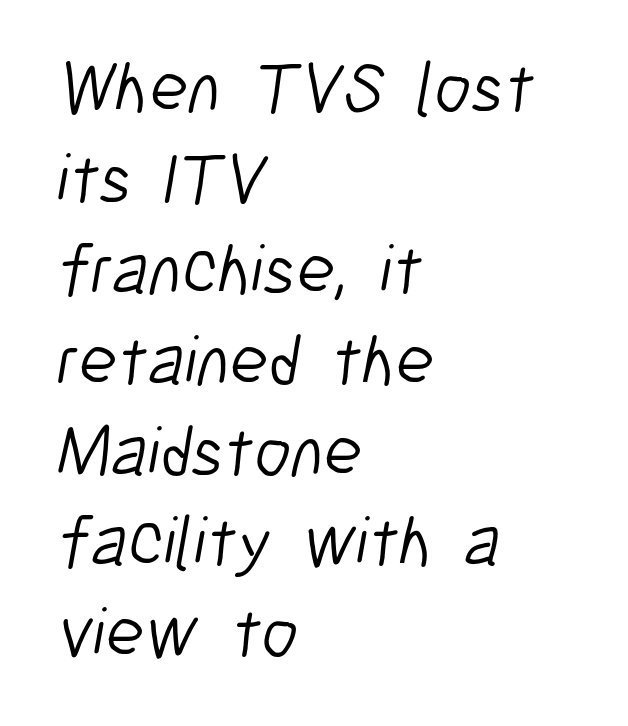
Q: Is the text bold? A: No.
Q: Is the typeface a serif or a sans-serif typeface? A: Sans-serif.
Q: Is the text underlined? A: No.
Q: How is the paragraph aligned? A: Left-aligned.
Q: Is the spacing between letters normal or unusually wide? A: Normal.
Q: Is the spacing between lines tight, normal or loose? A: Normal.
Q: Width (condensed, normal, or wide)? A: Condensed.
Q: Stroke contrast? A: Low.
Q: x-height? A: Medium.
Q: Monospaced? A: No.
